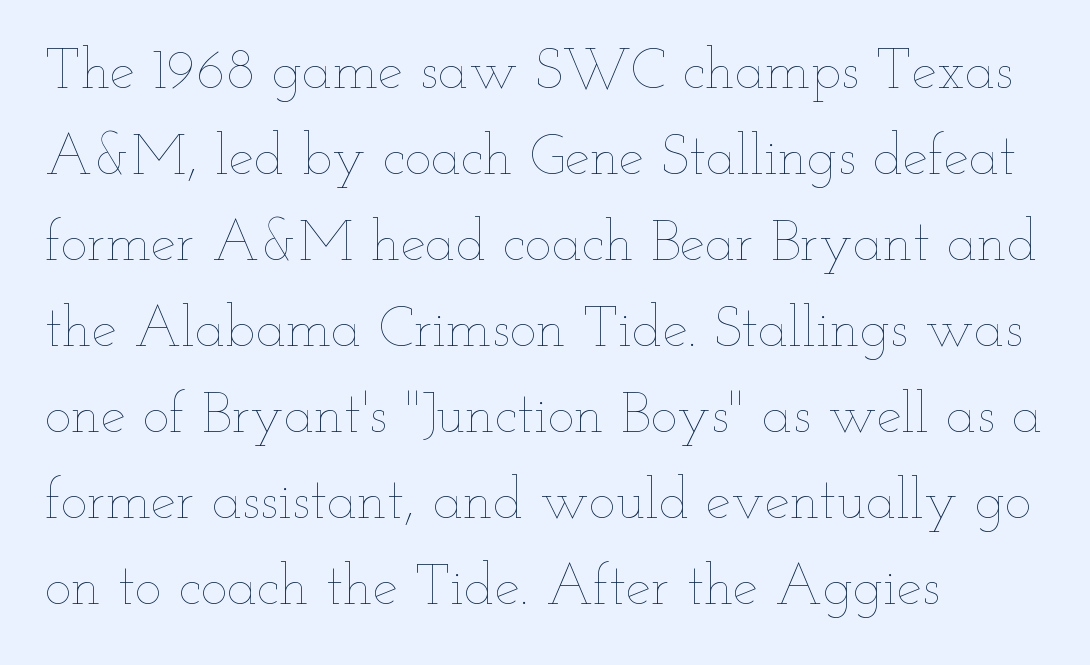
Q: Is the text bold? A: No.
Q: Is the text italic (slanted)? A: No, it is upright.
Q: Is the text underlined? A: No.
Q: How is the paragraph aligned? A: Left-aligned.
Q: Is the spacing between letters normal or unusually wide? A: Normal.
Q: Is the spacing between lines tight, normal or loose? A: Normal.
Q: Width (condensed, normal, or wide)? A: Wide.
Q: Stroke contrast? A: Low.
Q: x-height? A: Small.
Q: Monospaced? A: No.
